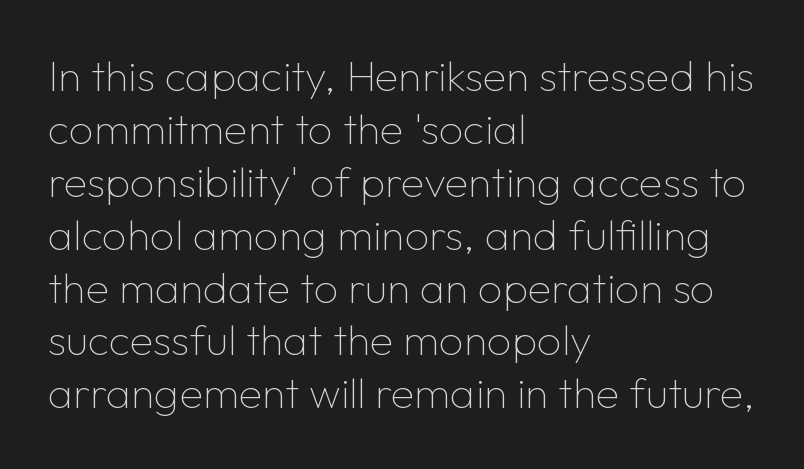
Q: Is the text bold? A: No.
Q: Is the text italic (slanted)? A: No, it is upright.
Q: Is the typeface a serif or a sans-serif typeface? A: Sans-serif.
Q: Is the text underlined? A: No.
Q: How is the paragraph aligned? A: Left-aligned.
Q: Is the spacing between letters normal or unusually wide? A: Normal.
Q: Width (condensed, normal, or wide)? A: Normal.
Q: Stroke contrast? A: Low.
Q: x-height? A: Medium.
Q: Monospaced? A: No.
